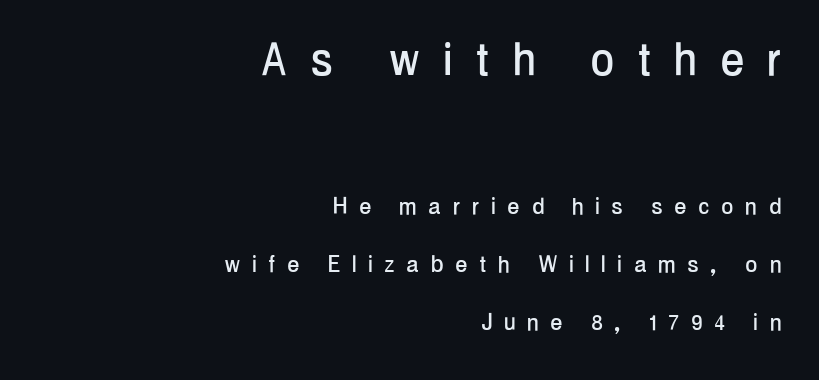
Q: Is the text italic (slanted)? A: No, it is upright.
Q: Is the typeface a serif or a sans-serif typeface? A: Sans-serif.
Q: Is the text underlined? A: No.
Q: How is the paragraph aligned? A: Right-aligned.
Q: Is the spacing between letters normal or unusually wide? A: Unusually wide.
Q: Is the spacing between lines tight, normal or loose? A: Loose.
Q: Which block of text is set in a larger size, the first (top) or the second (bottom)? A: The first (top) one.
Q: Width (condensed, normal, or wide)? A: Condensed.
Q: Stroke contrast? A: Low.
Q: x-height? A: Medium.
Q: Monospaced? A: No.
